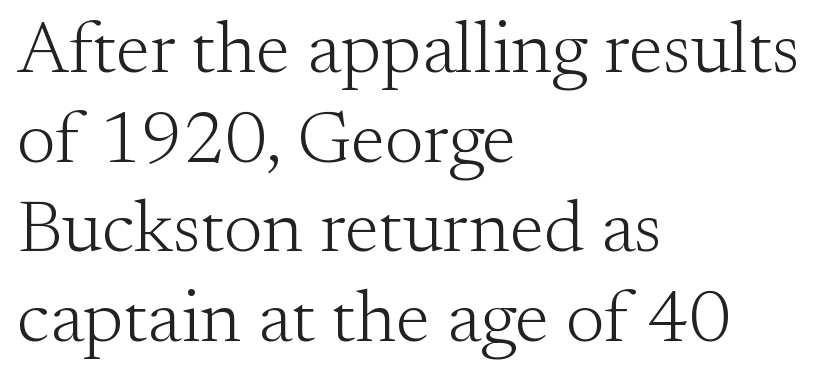
{"serif": "yes", "italic": "no", "bold": "no", "weight": "light", "width": "normal", "stroke_contrast": "medium", "x_height": "small", "monospaced": "no", "underline": "no", "align": "left", "line_spacing_ratio": 1.21, "letter_spacing": "normal", "letter_spacing_em": 0.0, "glyph_px": 74}
